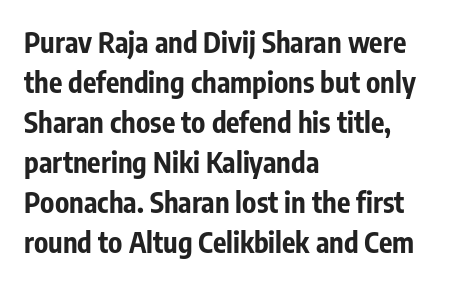
The image shows 28 px bold, condensed sans-serif type, upright; set left-aligned, normal line spacing (1.43x), normal letter spacing, not underlined; low stroke contrast and a medium x-height.
